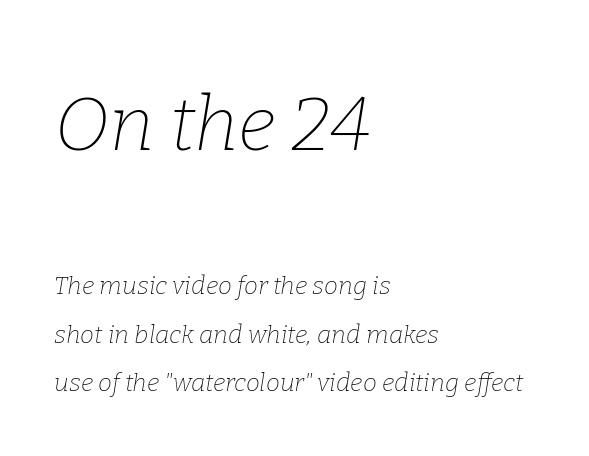
Q: Is the text bold? A: No.
Q: Is the text italic (slanted)? A: Yes, it leans right by about 9 degrees.
Q: Is the typeface a serif or a sans-serif typeface? A: Serif.
Q: Is the text underlined? A: No.
Q: How is the paragraph aligned? A: Left-aligned.
Q: Is the spacing between letters normal or unusually wide? A: Normal.
Q: Is the spacing between lines tight, normal or loose? A: Loose.
Q: Which block of text is set in a larger size, the first (top) or the second (bottom)? A: The first (top) one.
Q: Width (condensed, normal, or wide)? A: Normal.
Q: Stroke contrast? A: Low.
Q: x-height? A: Medium.
Q: Monospaced? A: No.
